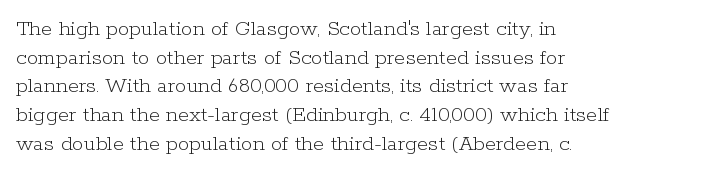
The image shows 23 px text type, upright; set left-aligned, normal line spacing (1.25x), normal letter spacing, not underlined.
